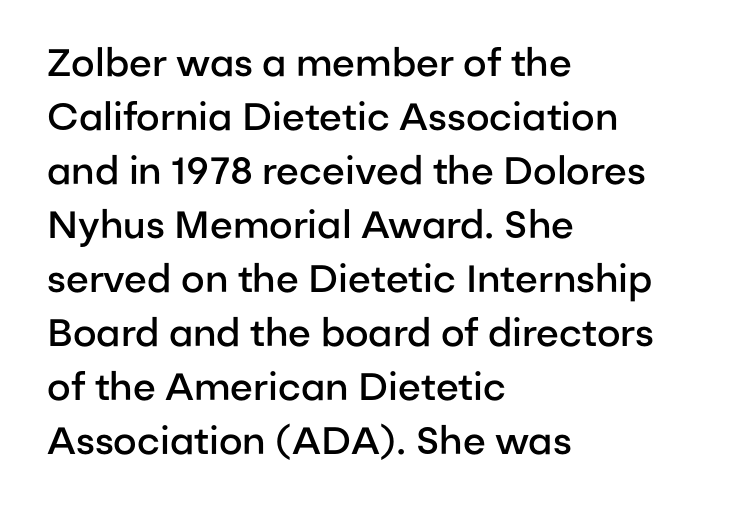
The image shows 38 px semibold sans-serif type, upright; set left-aligned, normal line spacing (1.42x), normal letter spacing, not underlined; low stroke contrast and a medium x-height.
